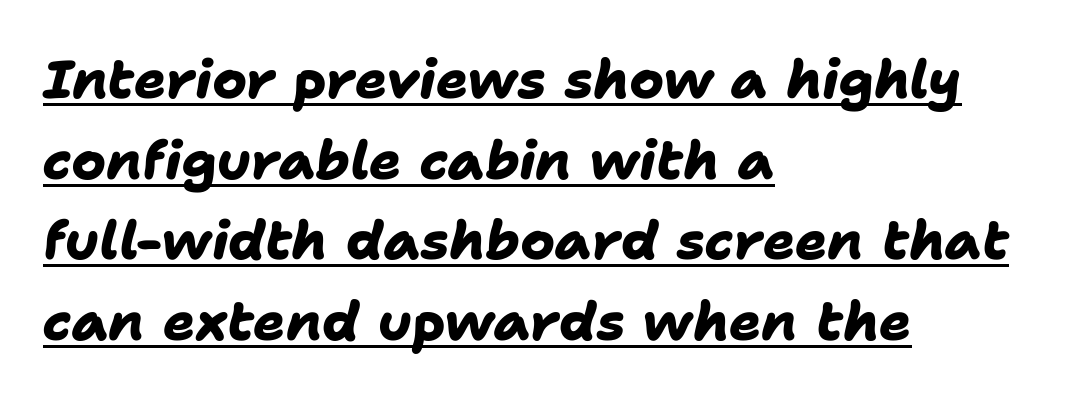
The image shows 53 px heavy sans-serif type; set left-aligned, normal line spacing (1.52x), normal letter spacing, underlined; low stroke contrast and a medium x-height.
